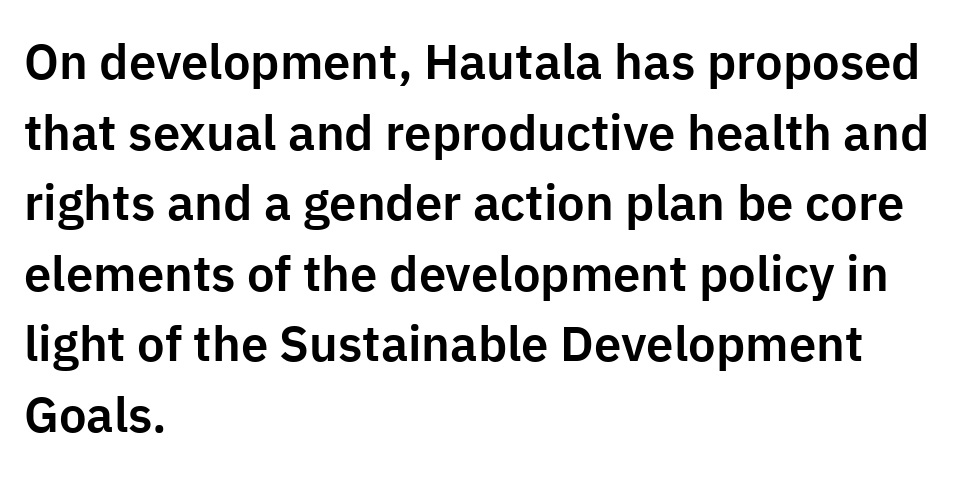
The image shows 49 px sans-serif type, upright; set left-aligned, normal line spacing (1.44x), normal letter spacing, not underlined; low stroke contrast and a medium x-height.
